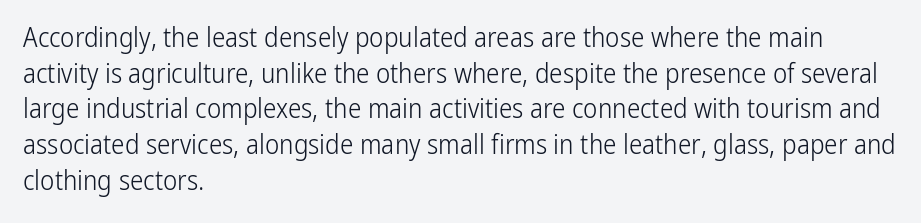
Notice how descenders clear the ascenders below comfortably — that's standard leading. Rule under the text: the space is simply empty. This rendering uses left alignment, leaving the right contour irregular. The type sits square on the baseline with zero lean. The font sits on the lighter half of the weight spectrum, regular included. The gaps between neighbouring characters are ordinary and unremarkable.
